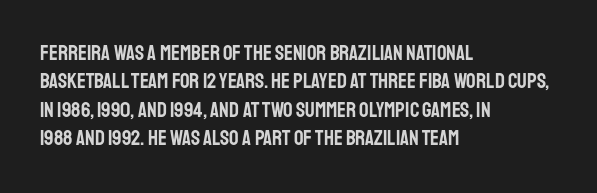
The image shows 21 px text type, upright; set left-aligned, normal line spacing (1.35x), normal letter spacing, not underlined.
